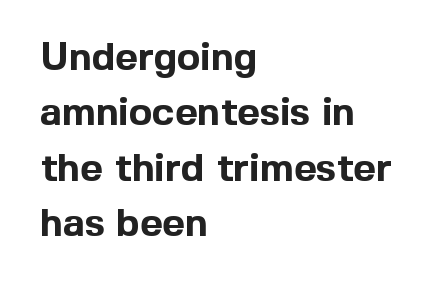
{"serif": "no", "italic": "no", "bold": "yes", "weight": "bold", "width": "normal", "x_height": "medium", "monospaced": "no", "underline": "no", "align": "left", "line_spacing": "normal", "line_spacing_ratio": 1.42, "letter_spacing": "normal", "letter_spacing_em": 0.0, "glyph_px": 39}
